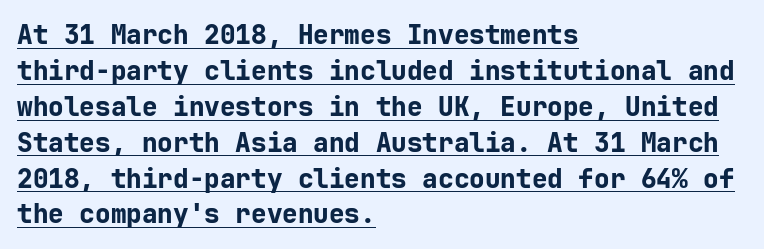
The image shows 26 px bold type, upright; set left-aligned, normal line spacing (1.38x), normal letter spacing, underlined.
